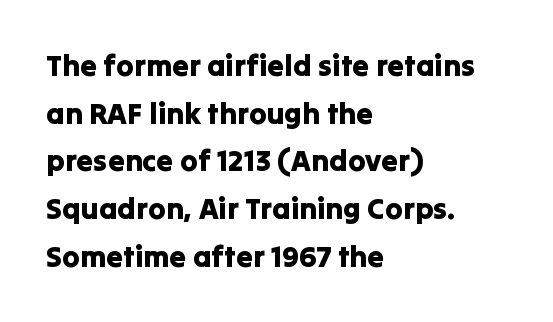
Q: Is the text italic (slanted)? A: No, it is upright.
Q: Is the typeface a serif or a sans-serif typeface? A: Sans-serif.
Q: Is the text underlined? A: No.
Q: How is the paragraph aligned? A: Left-aligned.
Q: Is the spacing between letters normal or unusually wide? A: Normal.
Q: Is the spacing between lines tight, normal or loose? A: Normal.
Q: Width (condensed, normal, or wide)? A: Normal.
Q: Stroke contrast? A: Low.
Q: x-height? A: Medium.
Q: Monospaced? A: No.
